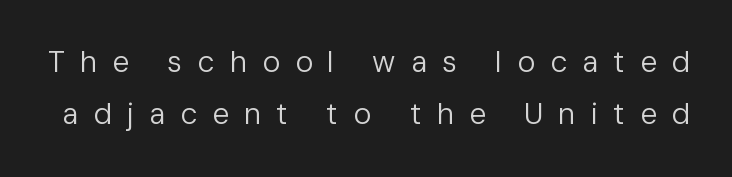
{"serif": "no", "italic": "no", "bold": "no", "weight": "regular", "width": "normal", "stroke_contrast": "low", "x_height": "medium", "monospaced": "no", "underline": "no", "line_spacing_ratio": 1.75, "letter_spacing": "wide", "letter_spacing_em": 0.5, "glyph_px": 30}
